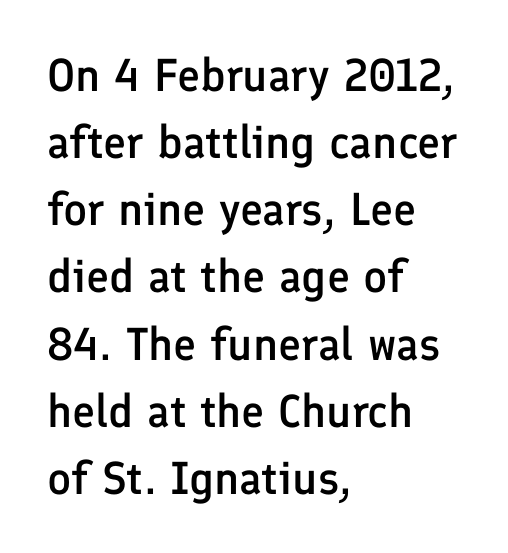
{"serif": "no", "italic": "no", "bold": "semi", "weight": "semibold", "width": "normal", "stroke_contrast": "low", "x_height": "medium", "monospaced": "no", "underline": "no", "align": "left", "line_spacing": "normal", "line_spacing_ratio": 1.46, "letter_spacing": "normal", "letter_spacing_em": 0.0, "glyph_px": 46}
